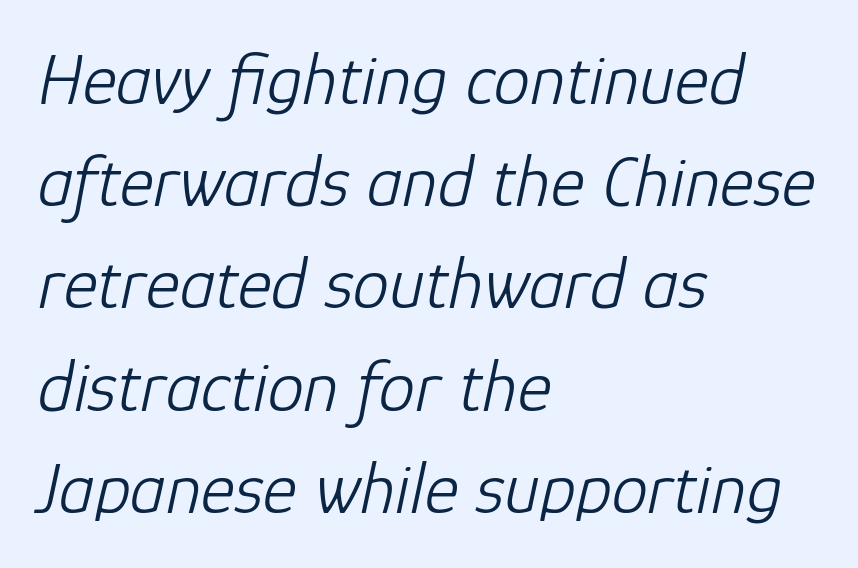
{"italic": "yes", "lean": "right", "slant_degrees": 12, "bold": "no", "weight": "light", "width": "normal", "stroke_contrast": "low", "x_height": "medium", "monospaced": "no", "underline": "no", "align": "left", "line_spacing": "normal", "line_spacing_ratio": 1.4, "letter_spacing": "normal", "letter_spacing_em": 0.0, "glyph_px": 73}
